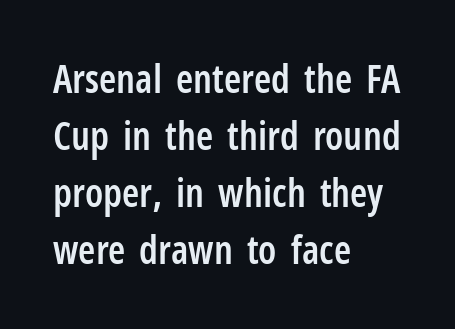
{"serif": "no", "italic": "no", "bold": "semi", "weight": "semibold", "width": "condensed", "stroke_contrast": "low", "x_height": "medium", "monospaced": "no", "underline": "no", "align": "left", "line_spacing": "normal", "line_spacing_ratio": 1.46, "letter_spacing": "normal", "letter_spacing_em": 0.0, "glyph_px": 39}
